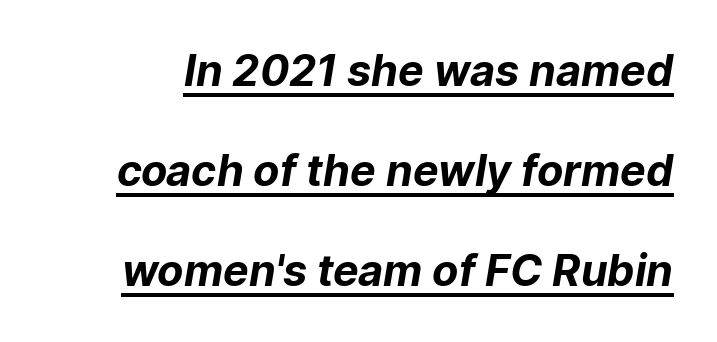
The image shows 43 px bold sans-serif type; set loose line spacing (2.33x), normal letter spacing, underlined; low stroke contrast and a medium x-height.
